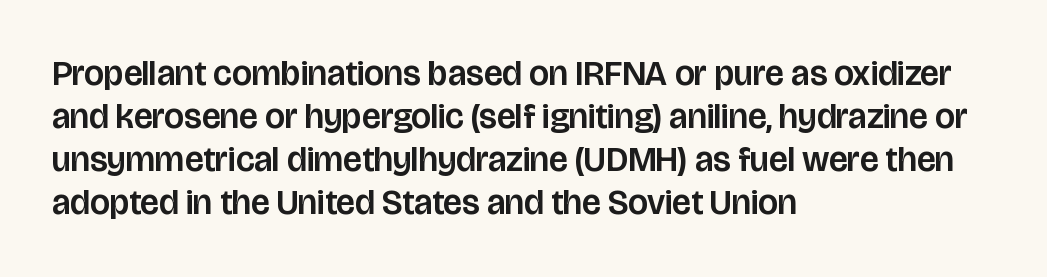
The passage shown is typeset with a sans-serif family. Looks like regular typesetting: each glyph gets only the width it needs. Spacing between characters is what you'd get straight out of the box. Words float on clear page, feet unadorned. The lines in this sample share a left origin and differ only in where they stop. In terms of posture, this sample is upright.
